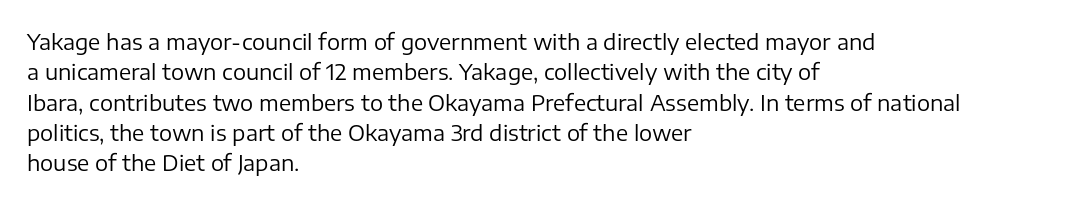
Q: Is the text bold? A: No.
Q: Is the text italic (slanted)? A: No, it is upright.
Q: Is the text underlined? A: No.
Q: How is the paragraph aligned? A: Left-aligned.
Q: Is the spacing between letters normal or unusually wide? A: Normal.
Q: Is the spacing between lines tight, normal or loose? A: Normal.
